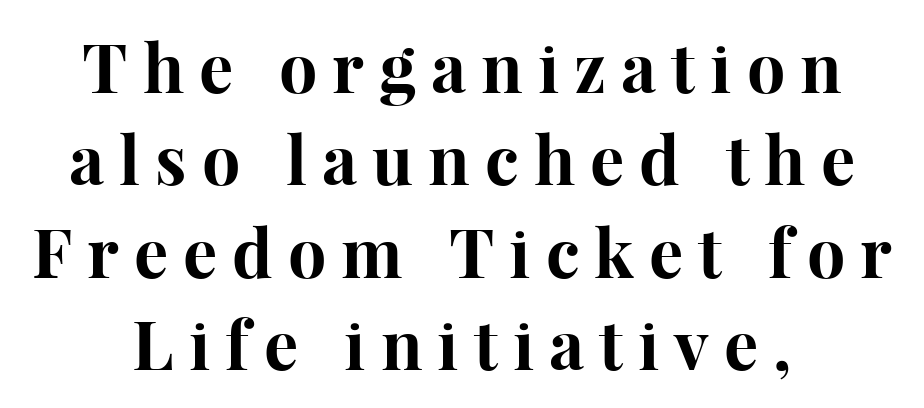
{"serif": "yes", "italic": "no", "bold": "yes", "weight": "bold", "width": "normal", "stroke_contrast": "high", "x_height": "medium", "monospaced": "no", "underline": "no", "align": "center", "line_spacing": "normal", "line_spacing_ratio": 1.36, "letter_spacing": "wide", "letter_spacing_em": 0.22, "glyph_px": 68}
